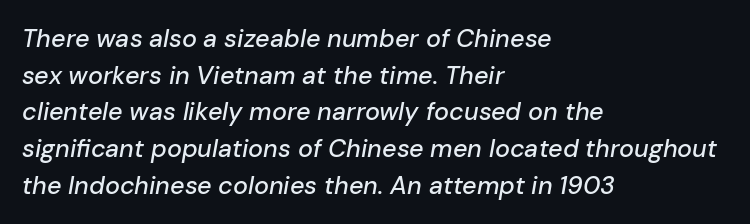
The image shows 25 px text type, italic (leaning right); set left-aligned, normal line spacing (1.47x), normal letter spacing, not underlined.
